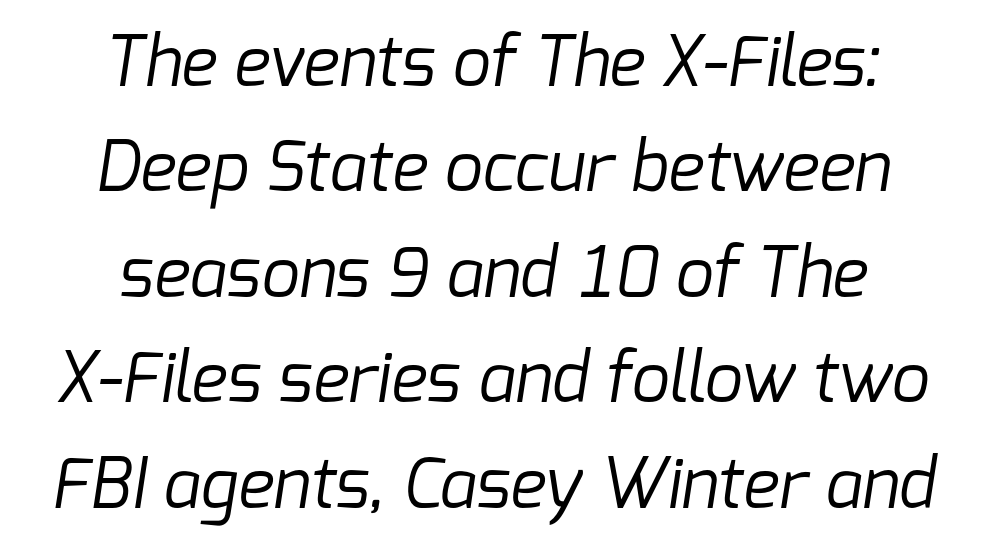
The image shows 68 px regular-weight sans-serif type; set centered, normal line spacing (1.55x), normal letter spacing, not underlined; low stroke contrast and a medium x-height.
